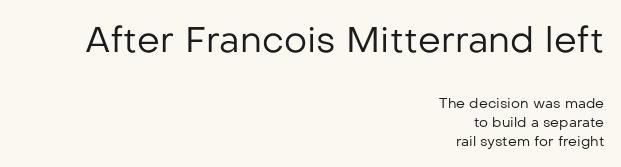
Size hierarchy here favors the leading block over the trailing one. Is this a fixed-width face? No — the glyphs have proportional, varying widths. Each word holds together tightly as a unit, with standard inter-letter gaps. Rendered with straight, roman letterforms. The space between consecutive lines is moderate.
